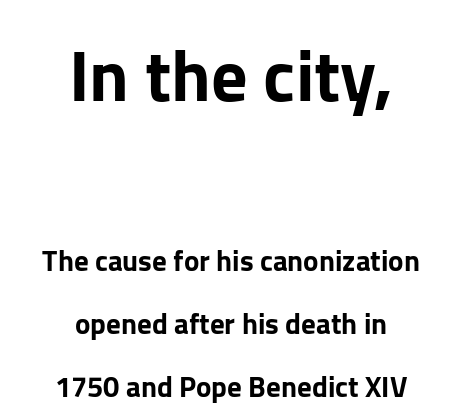
{"serif": "no", "italic": "no", "width": "normal", "stroke_contrast": "low", "x_height": "medium", "monospaced": "no", "underline": "no", "align": "center", "line_spacing": "loose", "line_spacing_ratio": 2.18, "letter_spacing": "normal", "letter_spacing_em": 0.0, "larger_block": "first", "size_ratio": 2.48, "glyph_px": 72}
